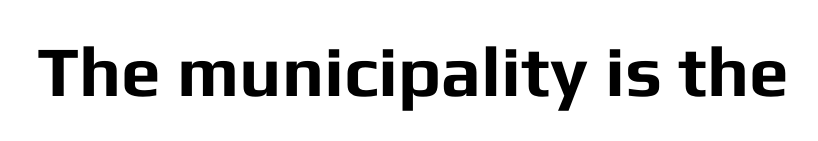
The axis of the letterforms is exactly vertical. Default kerning and tracking; the words read as compact shapes. The typeface chosen for these lines omits serifs. Emphasis by weight is at full strength: bold.
